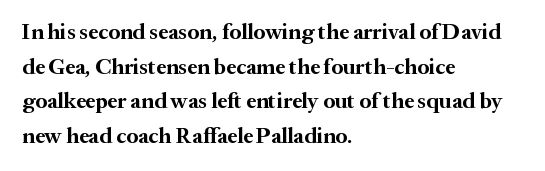
This sample uses an upright cut, with every glyph sitting square on the baseline. Whoever set this chose a conventional vertical rhythm. Students, note that the glyphs here touch the page at normal intervals. Strokes here are thick enough to call this a true bold.
